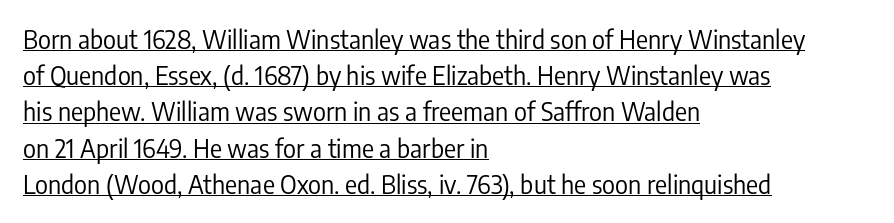
Q: Is the text bold? A: No.
Q: Is the text italic (slanted)? A: No, it is upright.
Q: Is the text underlined? A: Yes.
Q: How is the paragraph aligned? A: Left-aligned.
Q: Is the spacing between letters normal or unusually wide? A: Normal.
Q: Is the spacing between lines tight, normal or loose? A: Normal.
